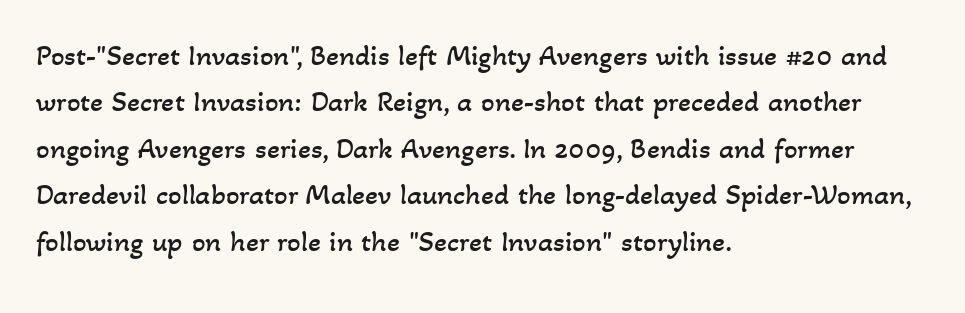
Q: Is the text bold? A: No.
Q: Is the text underlined? A: No.
Q: How is the paragraph aligned? A: Left-aligned.
Q: Is the spacing between letters normal or unusually wide? A: Normal.
Q: Is the spacing between lines tight, normal or loose? A: Normal.
Q: Width (condensed, normal, or wide)? A: Normal.
Q: Stroke contrast? A: Low.
Q: x-height? A: Small.
Q: Monospaced? A: No.
